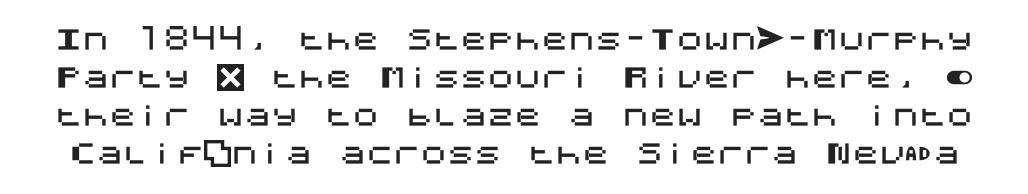
Q: Is the text italic (slanted)? A: No, it is upright.
Q: Is the text underlined? A: No.
Q: Is the spacing between letters normal or unusually wide? A: Normal.
Q: Is the spacing between lines tight, normal or loose? A: Normal.
